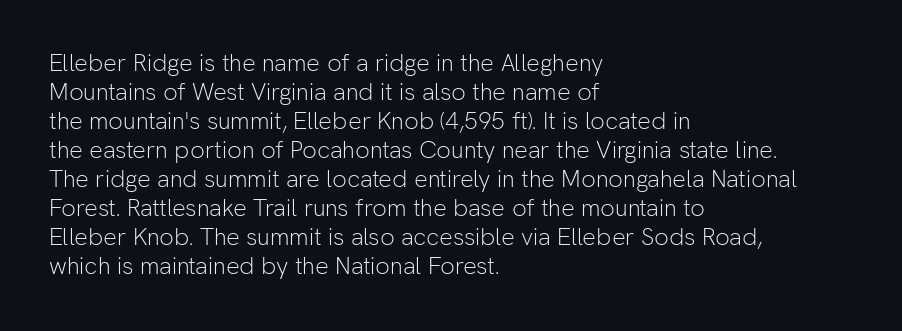
Q: Is the text bold? A: No.
Q: Is the text italic (slanted)? A: No, it is upright.
Q: Is the text underlined? A: No.
Q: How is the paragraph aligned? A: Left-aligned.
Q: Is the spacing between letters normal or unusually wide? A: Normal.
